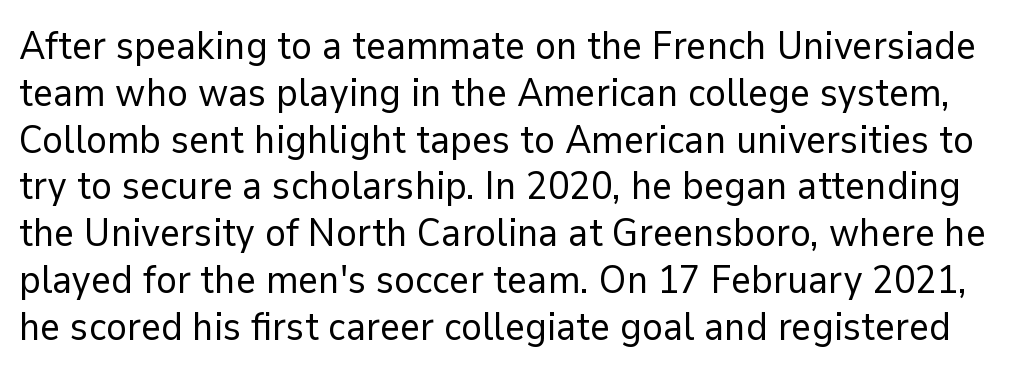
{"serif": "no", "italic": "no", "bold": "no", "weight": "regular", "width": "normal", "stroke_contrast": "low", "x_height": "medium", "monospaced": "no", "underline": "no", "line_spacing_ratio": 1.2, "letter_spacing": "normal", "letter_spacing_em": 0.0, "glyph_px": 39}
